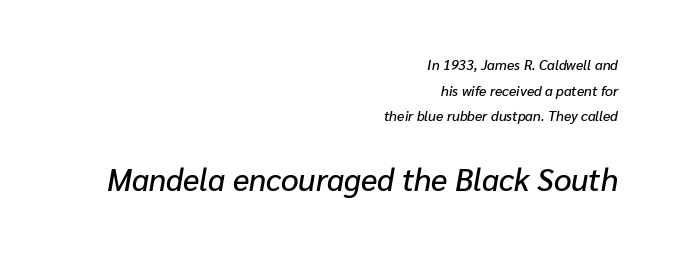
Q: Is the text italic (slanted)? A: Yes, it leans right by about 10 degrees.
Q: Is the text underlined? A: No.
Q: How is the paragraph aligned? A: Right-aligned.
Q: Is the spacing between letters normal or unusually wide? A: Normal.
Q: Which block of text is set in a larger size, the first (top) or the second (bottom)? A: The second (bottom) one.
Q: Width (condensed, normal, or wide)? A: Normal.
Q: Stroke contrast? A: Low.
Q: x-height? A: Medium.
Q: Monospaced? A: No.
